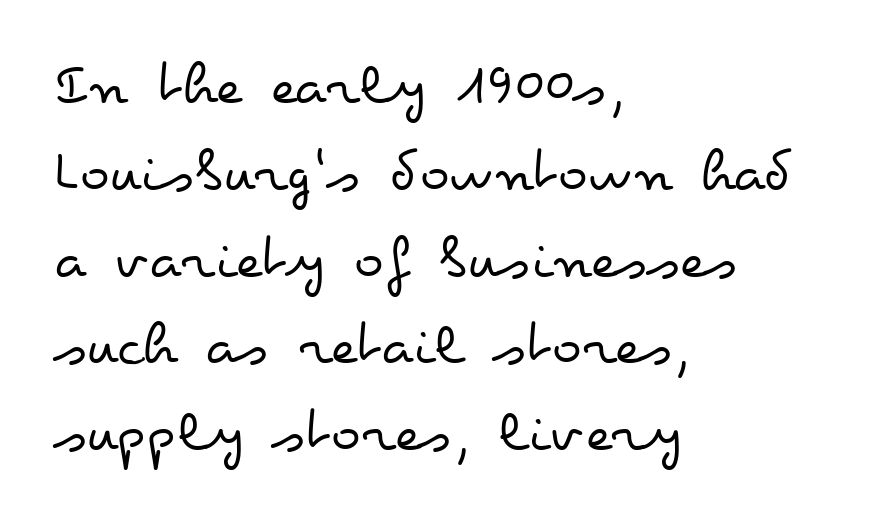
Looks like regular typesetting: each glyph gets only the width it needs. The weight would be labelled regular, book, light, or lighter still. The line-height multiplier appears to be the usual default. The glyphs are unaccompanied by any horizontal stroke below them.
